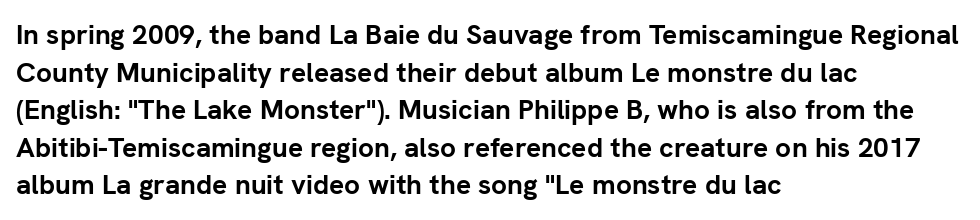
The image shows 28 px semibold sans-serif type, upright; set left-aligned, normal line spacing (1.34x), normal letter spacing, not underlined; low stroke contrast and a medium x-height.
